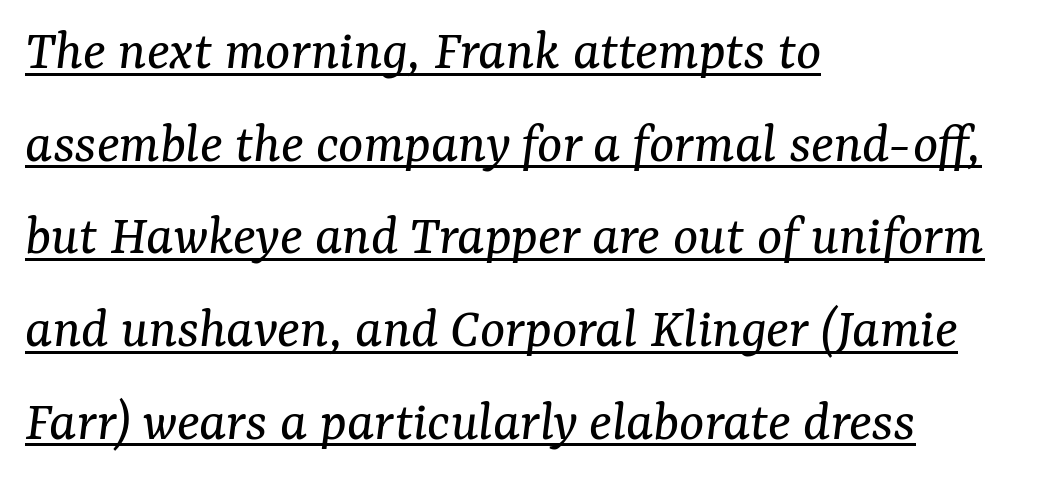
Looking at the ascenders, they clearly lean. In terms of letterspacing, this is plain default setting. The strokes carry an ordinary text weight at most. These lines sit exactly where default settings would place them. The rendering uses natural spacing where letterforms have individual widths.
